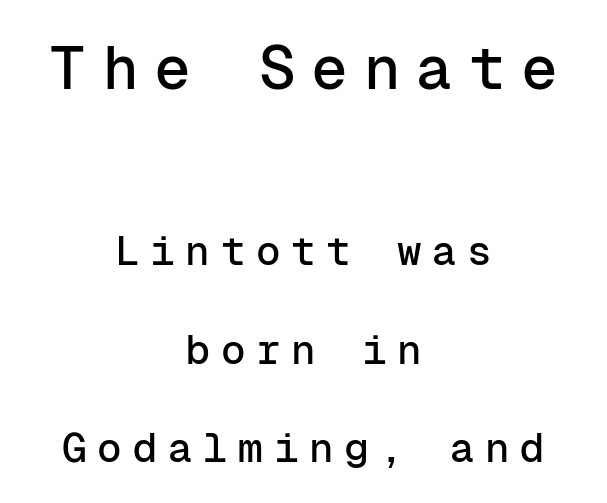
{"serif": "no", "italic": "no", "width": "normal", "stroke_contrast": "low", "x_height": "medium", "monospaced": "yes", "underline": "no", "align": "center", "line_spacing": "loose", "line_spacing_ratio": 2.41, "letter_spacing": "wide", "letter_spacing_em": 0.26, "larger_block": "first", "size_ratio": 1.49, "glyph_px": 61}
